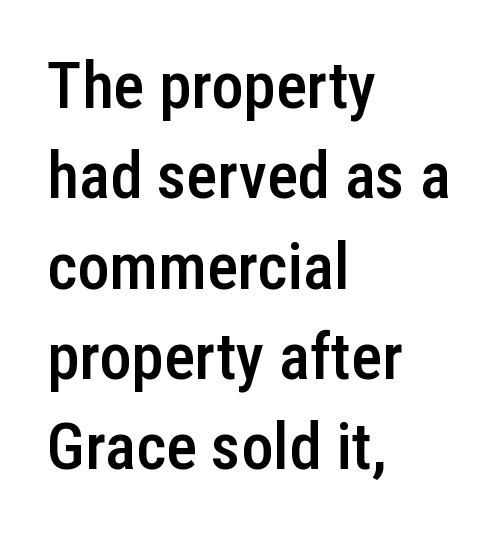
{"serif": "no", "italic": "no", "bold": "semi", "weight": "semibold", "width": "condensed", "stroke_contrast": "low", "x_height": "medium", "monospaced": "no", "underline": "no", "align": "left", "line_spacing": "normal", "line_spacing_ratio": 1.39, "letter_spacing": "normal", "letter_spacing_em": 0.0, "glyph_px": 65}
